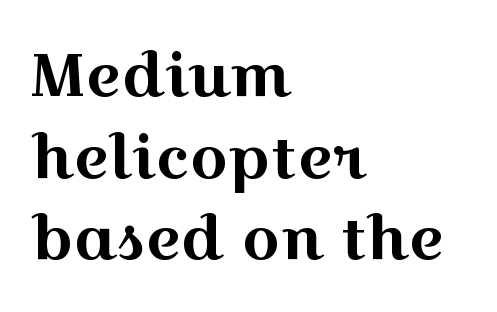
Q: Is the text italic (slanted)? A: No, it is upright.
Q: Is the typeface a serif or a sans-serif typeface? A: Serif.
Q: Is the text underlined? A: No.
Q: How is the paragraph aligned? A: Left-aligned.
Q: Is the spacing between letters normal or unusually wide? A: Normal.
Q: Is the spacing between lines tight, normal or loose? A: Normal.
Q: Width (condensed, normal, or wide)? A: Wide.
Q: x-height? A: Medium.
Q: Monospaced? A: No.
